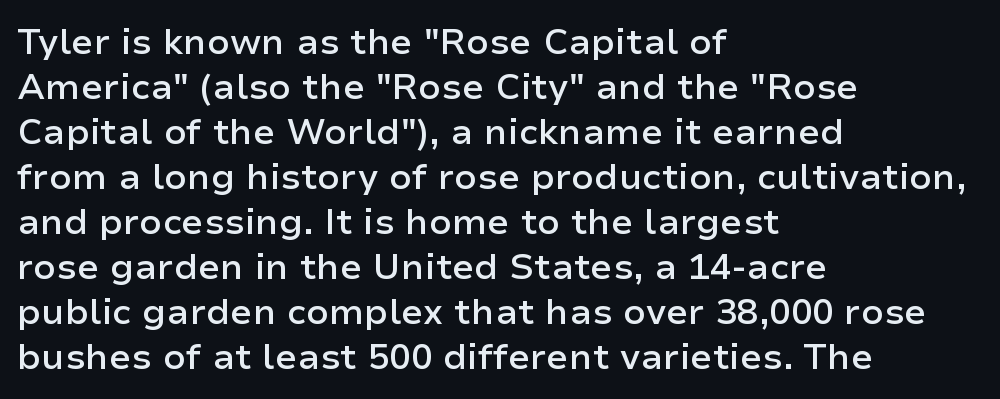
Q: Is the text bold? A: Semi-bold.
Q: Is the text italic (slanted)? A: No, it is upright.
Q: Is the typeface a serif or a sans-serif typeface? A: Sans-serif.
Q: Is the text underlined? A: No.
Q: How is the paragraph aligned? A: Left-aligned.
Q: Is the spacing between letters normal or unusually wide? A: Normal.
Q: Is the spacing between lines tight, normal or loose? A: Normal.
Q: Width (condensed, normal, or wide)? A: Normal.
Q: Stroke contrast? A: Low.
Q: x-height? A: Medium.
Q: Monospaced? A: No.
